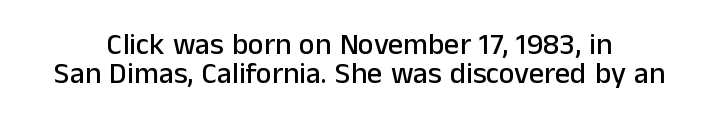
Caption: standard tracking, unaltered. Note the varied advance widths — an 'i' is clearly narrower than an 'm'. Nobody drew a line under any word here. Nope, no serifs anywhere on these letters.
